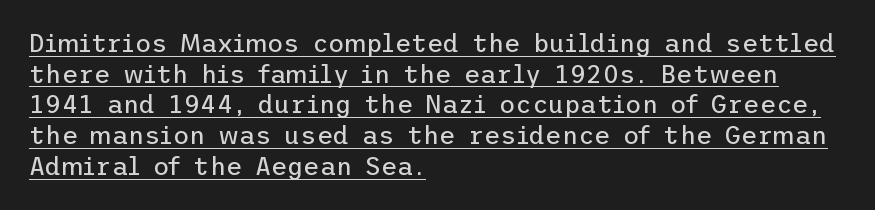
The image shows 25 px text type, upright; set left-aligned, line spacing 1.23x, normal letter spacing, underlined.
